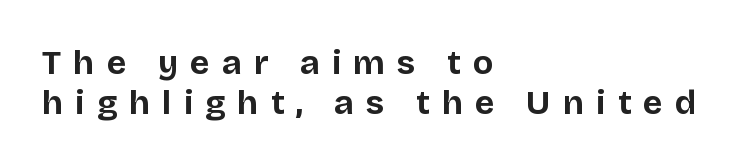
Q: Is the text bold? A: Yes.
Q: Is the text italic (slanted)? A: No, it is upright.
Q: Is the typeface a serif or a sans-serif typeface? A: Sans-serif.
Q: Is the text underlined? A: No.
Q: How is the paragraph aligned? A: Left-aligned.
Q: Is the spacing between letters normal or unusually wide? A: Unusually wide.
Q: Width (condensed, normal, or wide)? A: Normal.
Q: Stroke contrast? A: Low.
Q: x-height? A: Large.
Q: Monospaced? A: No.
